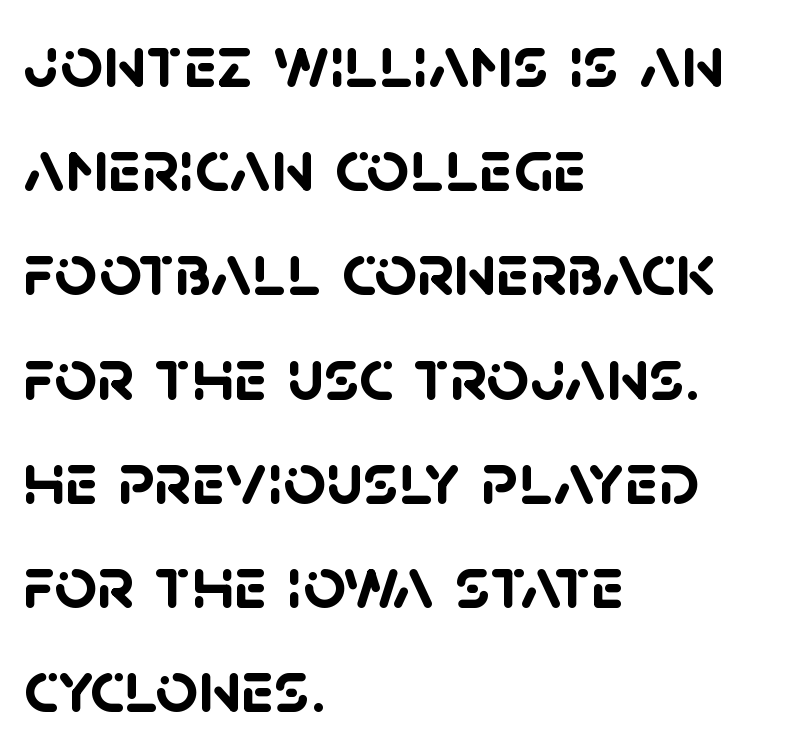
Q: Is the text bold? A: Yes.
Q: Is the typeface a serif or a sans-serif typeface? A: Sans-serif.
Q: Is the text underlined? A: No.
Q: How is the paragraph aligned? A: Left-aligned.
Q: Is the spacing between letters normal or unusually wide? A: Normal.
Q: Is the spacing between lines tight, normal or loose? A: Normal.
Q: Width (condensed, normal, or wide)? A: Normal.
Q: Stroke contrast? A: Low.
Q: x-height? A: Large.
Q: Monospaced? A: No.
